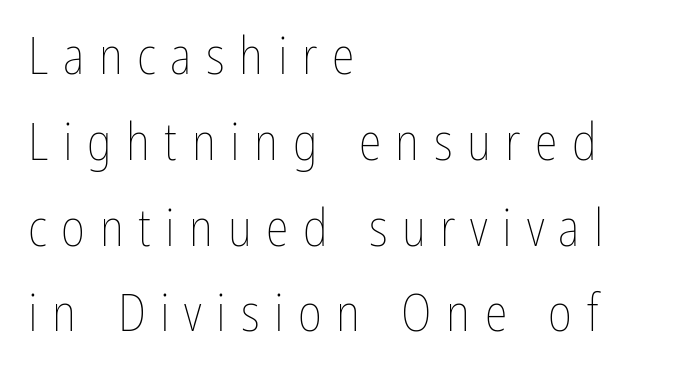
Q: Is the text bold? A: No.
Q: Is the text italic (slanted)? A: No, it is upright.
Q: Is the text underlined? A: No.
Q: How is the paragraph aligned? A: Left-aligned.
Q: Is the spacing between letters normal or unusually wide? A: Unusually wide.
Q: Is the spacing between lines tight, normal or loose? A: Normal.
Q: Width (condensed, normal, or wide)? A: Condensed.
Q: Stroke contrast? A: Low.
Q: x-height? A: Medium.
Q: Monospaced? A: No.
